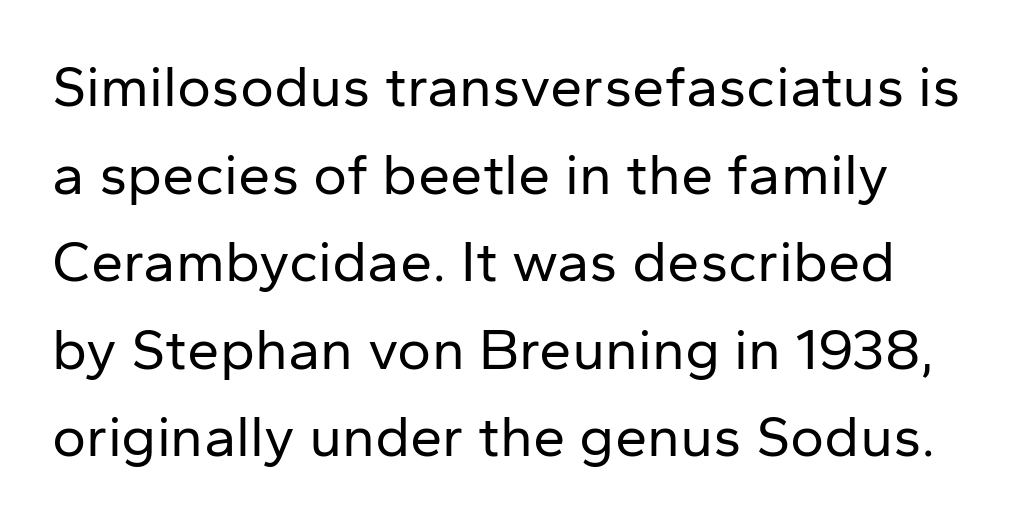
The image shows 58 px regular-weight sans-serif type, upright; set normal line spacing (1.51x), normal letter spacing, not underlined; low stroke contrast and a medium x-height.
